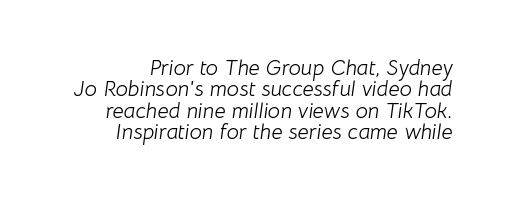
{"italic": "yes", "lean": "right", "slant_degrees": 8, "bold": "no", "underline": "no", "align": "right", "line_spacing": "tight", "line_spacing_ratio": 0.97, "letter_spacing": "normal", "letter_spacing_em": 0.0, "glyph_px": 22}
